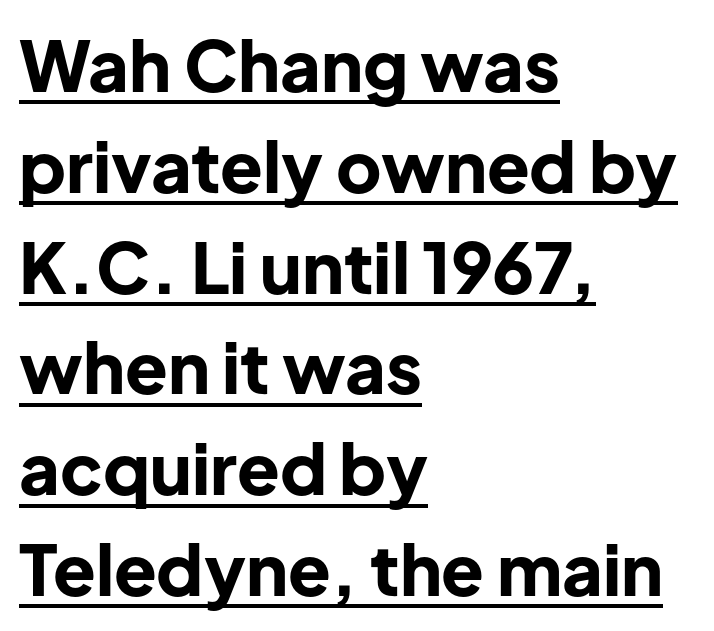
Q: Is the text bold? A: Yes.
Q: Is the text italic (slanted)? A: No, it is upright.
Q: Is the typeface a serif or a sans-serif typeface? A: Sans-serif.
Q: Is the text underlined? A: Yes.
Q: How is the paragraph aligned? A: Left-aligned.
Q: Is the spacing between letters normal or unusually wide? A: Normal.
Q: Is the spacing between lines tight, normal or loose? A: Normal.
Q: Width (condensed, normal, or wide)? A: Normal.
Q: Stroke contrast? A: Low.
Q: x-height? A: Medium.
Q: Monospaced? A: No.
